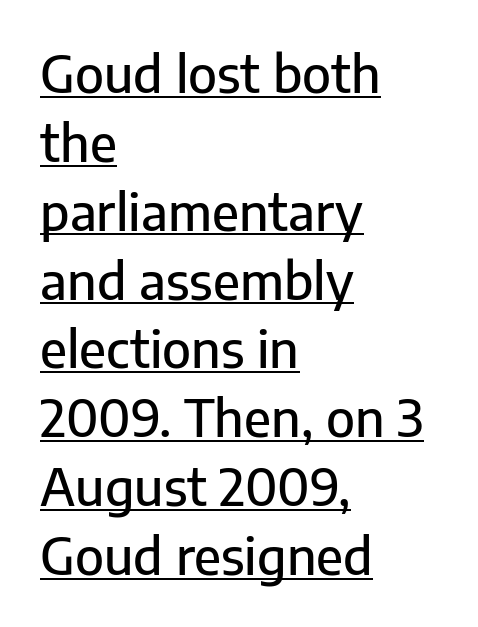
The image shows 51 px sans-serif type, upright; set left-aligned, normal line spacing (1.35x), normal letter spacing, underlined; low stroke contrast and a medium x-height.
